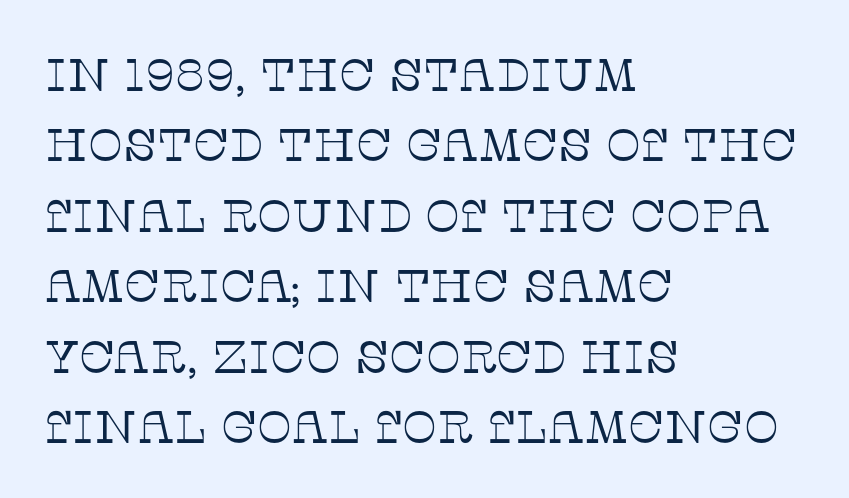
Between one letter and the next there's only the usual sliver of space. Interline gaps are of average width in this sample. Each letter keeps its own natural width here, so spacing adapts to shape. Unbolded letterforms with no extra heft. This rendering features lettering with no underline. Every row of glyphs begins at an identical x-position on the left.
